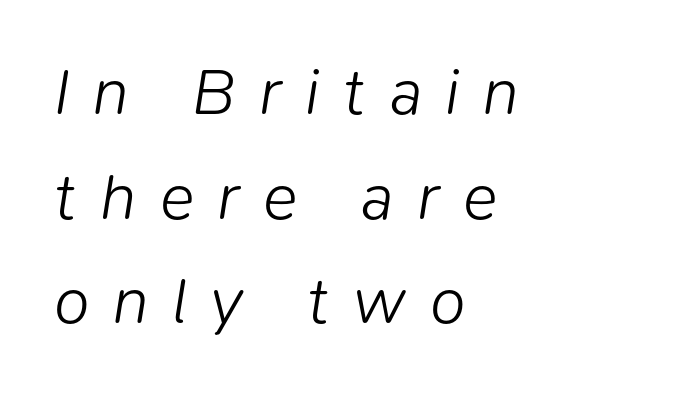
The image shows 65 px light type, italic (leaning right); set left-aligned, normal line spacing (1.61x), unusually wide letter spacing (+0.36 em), not underlined; low stroke contrast and a medium x-height.
